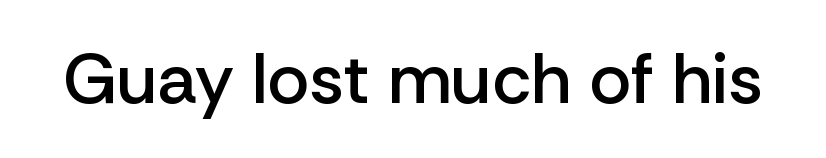
{"serif": "no", "italic": "no", "bold": "semi", "weight": "semibold", "width": "normal", "stroke_contrast": "low", "x_height": "medium", "monospaced": "no", "underline": "no", "letter_spacing": "normal", "letter_spacing_em": 0.0, "glyph_px": 71}
